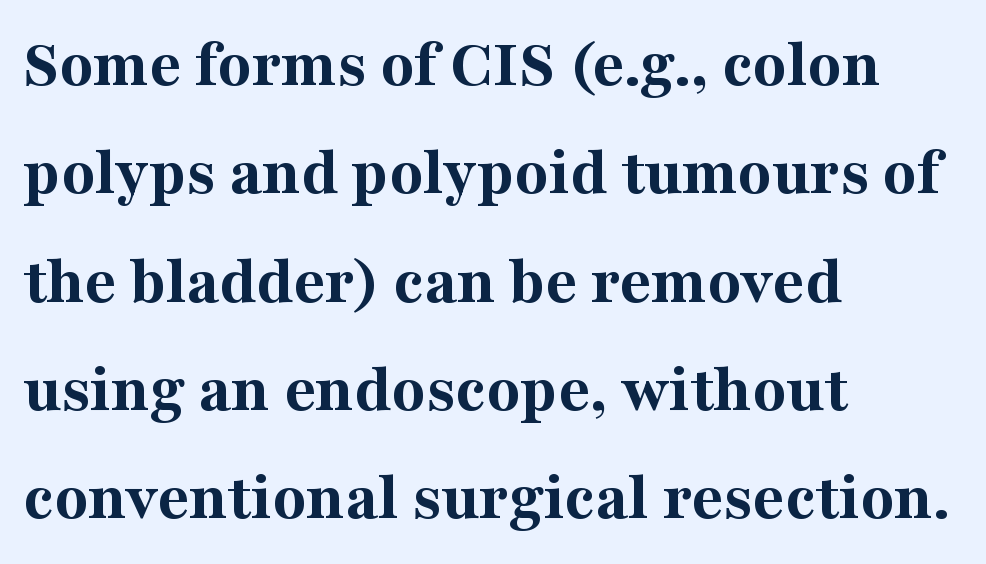
Strong, thick strokes mark this as bold type. Reading down the column, the eye jumps a familiar distance to each next line. Leftover space on each line is placed entirely after the last word. In terms of posture, this sample is upright. These lines are rendered in a variable-pitch font. Descender tails drop into unmarked territory.
